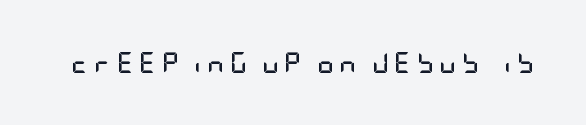
Q: Is the text bold? A: Yes.
Q: Is the text italic (slanted)? A: No, it is upright.
Q: Is the text underlined? A: No.
Q: Is the spacing between letters normal or unusually wide? A: Unusually wide.
